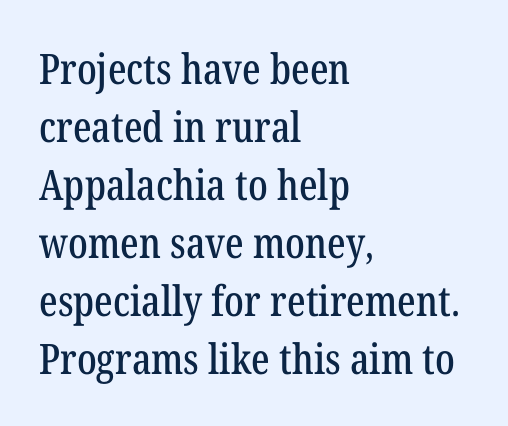
The image shows 42 px condensed serif type, upright; set left-aligned, normal line spacing (1.38x), normal letter spacing, not underlined; low stroke contrast and a medium x-height.
